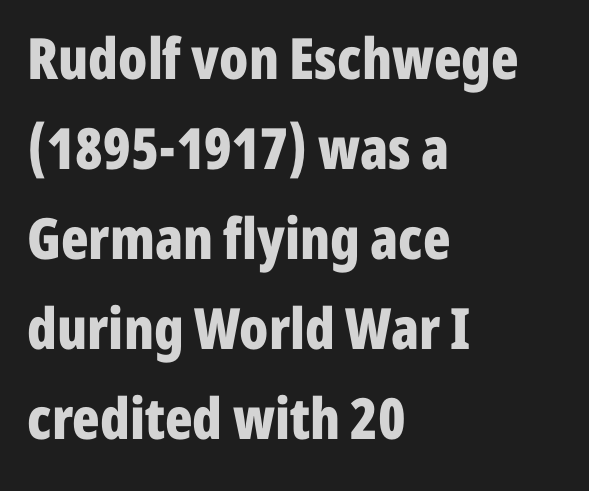
The image shows 57 px bold, condensed sans-serif type, upright; set left-aligned, normal line spacing (1.58x), normal letter spacing, not underlined; low stroke contrast and a medium x-height.
